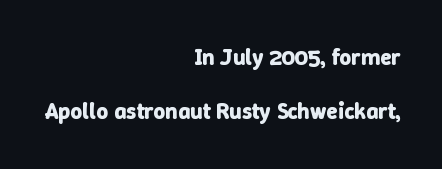
The image shows 23 px bold type, upright; set right-aligned, loose line spacing (2.36x), normal letter spacing, not underlined.
